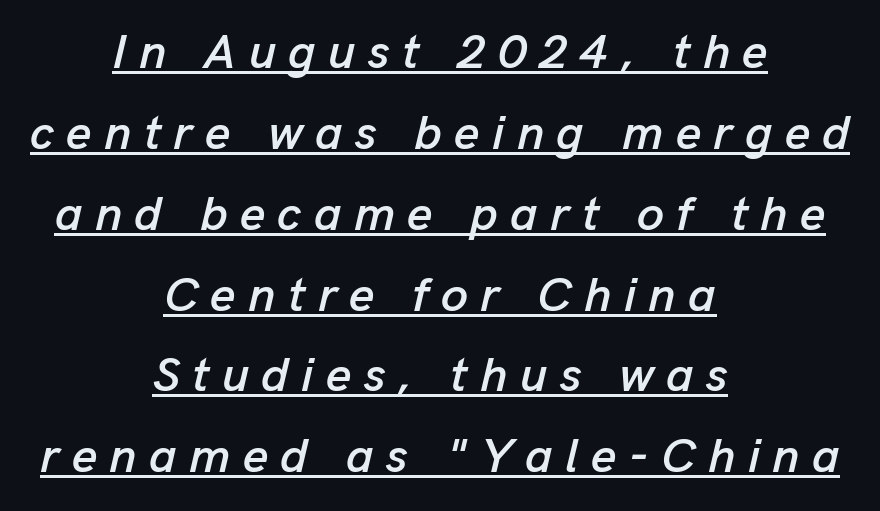
Q: Is the text italic (slanted)? A: Yes, it leans right by about 13 degrees.
Q: Is the text underlined? A: Yes.
Q: How is the paragraph aligned? A: Centered.
Q: Is the spacing between letters normal or unusually wide? A: Unusually wide.
Q: Is the spacing between lines tight, normal or loose? A: Normal.
Q: Width (condensed, normal, or wide)? A: Normal.
Q: Stroke contrast? A: Low.
Q: x-height? A: Medium.
Q: Monospaced? A: No.
